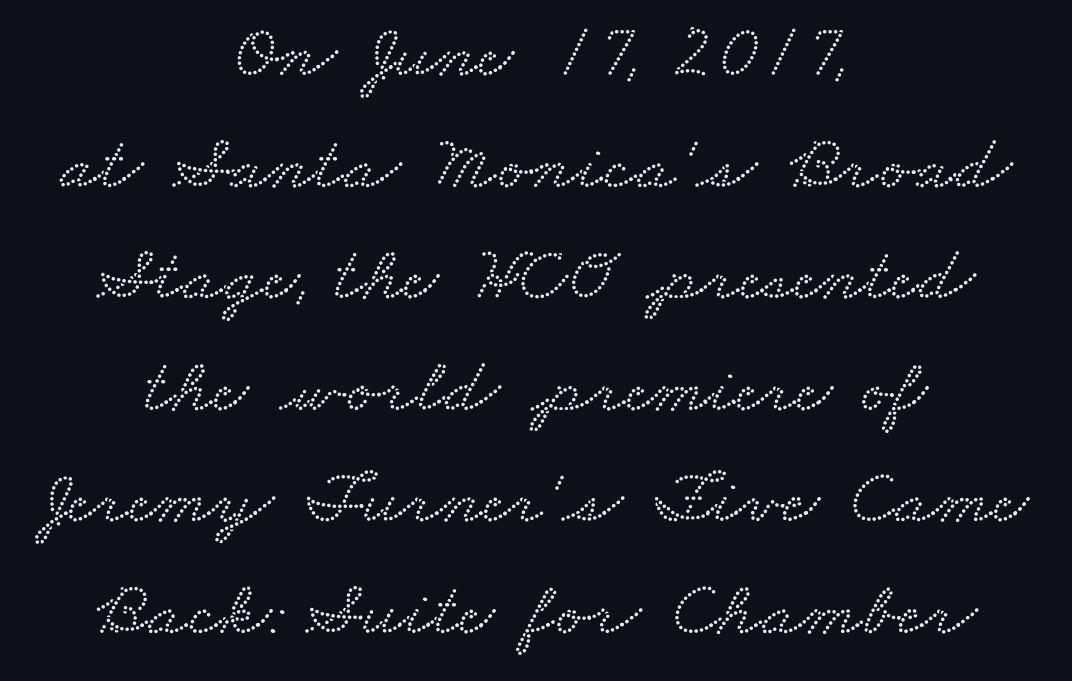
Q: Is the typeface a serif or a sans-serif typeface? A: Serif.
Q: Is the text underlined? A: No.
Q: How is the paragraph aligned? A: Centered.
Q: Is the spacing between letters normal or unusually wide? A: Normal.
Q: Is the spacing between lines tight, normal or loose? A: Normal.
Q: Width (condensed, normal, or wide)? A: Wide.
Q: Stroke contrast? A: Low.
Q: x-height? A: Small.
Q: Monospaced? A: No.
